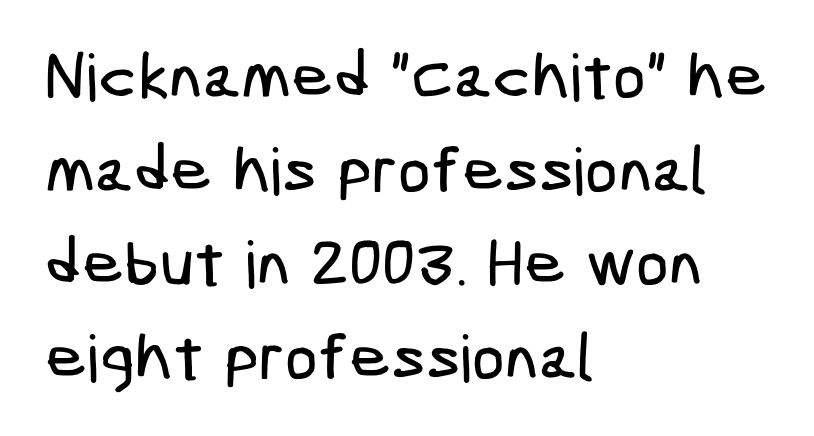
Vertically, the passage feels balanced, rows spaced as you'd expect. The text was rendered using a sans face with plain stroke endings. Typeset ragged right — the left edge is the straight one. Honestly, there is no underline to notice here at all. These lines keep a tight, regular rhythm from letter to letter.
